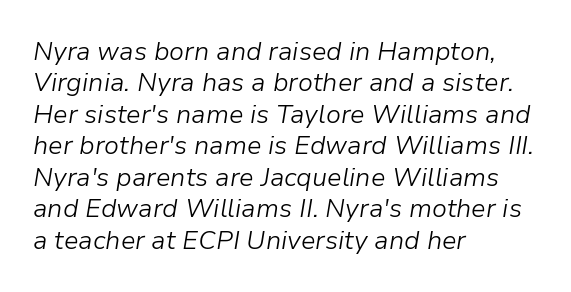
The image shows 26 px text type, italic (leaning right); set left-aligned, line spacing 1.21x, normal letter spacing, not underlined.
